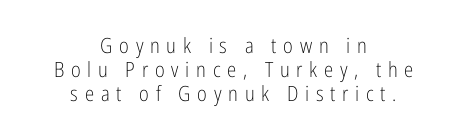
The image shows 21 px text type, upright; set centered, tight line spacing (1.14x), unusually wide letter spacing (+0.32 em), not underlined.
